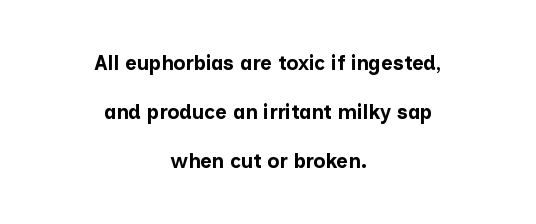
The image shows 20 px bold type, upright; set centered, loose line spacing (2.45x), normal letter spacing, not underlined.
